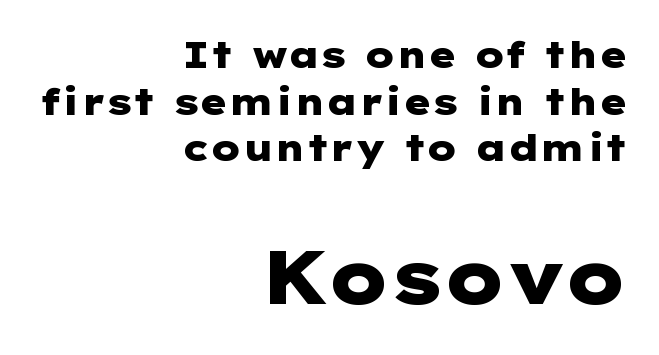
The rendering uses a moderate line-height, typical for paragraphs. Line endings align vertically; line beginnings do not. Every letter is thick-stroked: bold, no question. No feet cap the strokes, marking this as sans-serif type. Does the lettering tilt? It doesn't — this is upright.
